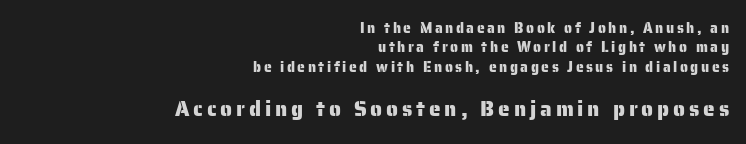
Leftover space on each line is placed entirely before the opening word. Is the lower block the larger one? Yes — the lower block carries the bigger type. Do the letters lean? They stand straight. A bare baseline throughout the passage. Quick note: interline space is typical.
